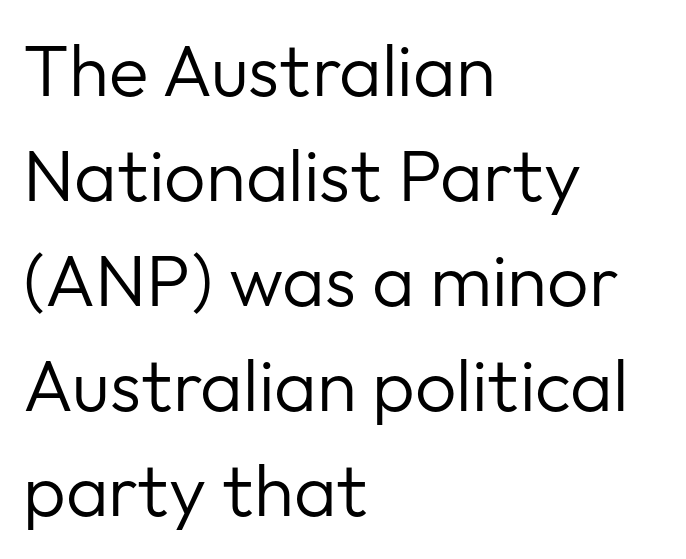
Q: Is the text bold? A: No.
Q: Is the text italic (slanted)? A: No, it is upright.
Q: Is the typeface a serif or a sans-serif typeface? A: Sans-serif.
Q: Is the text underlined? A: No.
Q: How is the paragraph aligned? A: Left-aligned.
Q: Is the spacing between letters normal or unusually wide? A: Normal.
Q: Is the spacing between lines tight, normal or loose? A: Normal.
Q: Width (condensed, normal, or wide)? A: Normal.
Q: Stroke contrast? A: Low.
Q: x-height? A: Medium.
Q: Monospaced? A: No.
